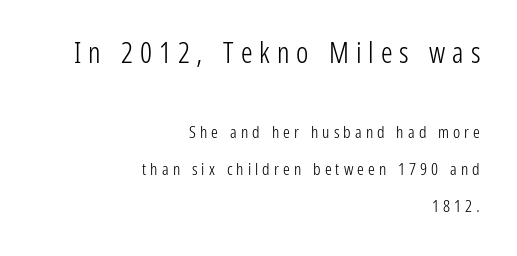
{"serif": "no", "italic": "no", "bold": "no", "weight": "light", "width": "condensed", "stroke_contrast": "low", "x_height": "medium", "monospaced": "no", "underline": "no", "align": "right", "line_spacing": "loose", "line_spacing_ratio": 2.17, "letter_spacing": "wide", "letter_spacing_em": 0.24, "larger_block": "first", "size_ratio": 1.71, "glyph_px": 29}
